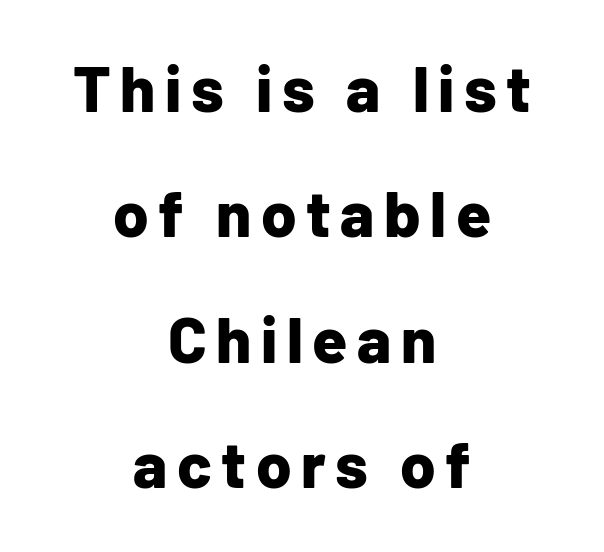
Q: Is the text bold? A: Yes.
Q: Is the text italic (slanted)? A: No, it is upright.
Q: Is the typeface a serif or a sans-serif typeface? A: Sans-serif.
Q: Is the text underlined? A: No.
Q: How is the paragraph aligned? A: Centered.
Q: Is the spacing between lines tight, normal or loose? A: Loose.
Q: Width (condensed, normal, or wide)? A: Normal.
Q: Stroke contrast? A: Low.
Q: x-height? A: Medium.
Q: Monospaced? A: No.
